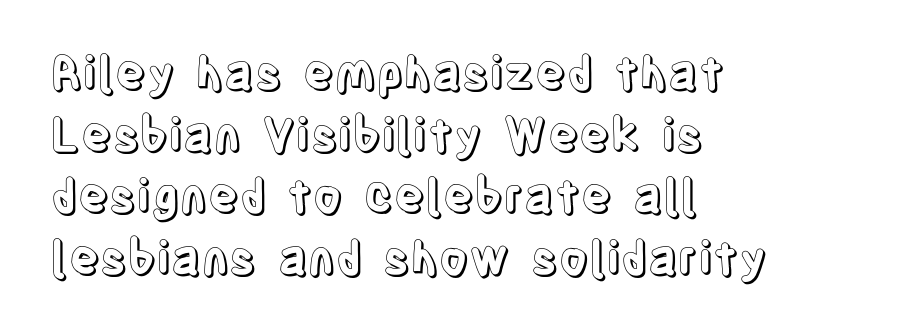
These lines were composed using upright roman letters. The lines are quadded left. The specimen omits any rule beneath the text block's lines. Is this a fixed-width face? No — the glyphs have proportional, varying widths. This sample keeps an unexceptional amount of space between lines. Short note: letters normally spaced.
